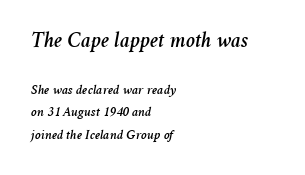
{"italic": "yes", "lean": "right", "slant_degrees": 11, "underline": "no", "align": "left", "line_spacing": "normal", "line_spacing_ratio": 1.6, "letter_spacing": "normal", "letter_spacing_em": 0.0, "larger_block": "first", "size_ratio": 1.57, "glyph_px": 22}
